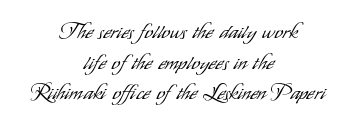
{"bold": "no", "underline": "no", "align": "center", "line_spacing": "normal", "line_spacing_ratio": 1.46, "letter_spacing": "normal", "letter_spacing_em": 0.0, "glyph_px": 21}
